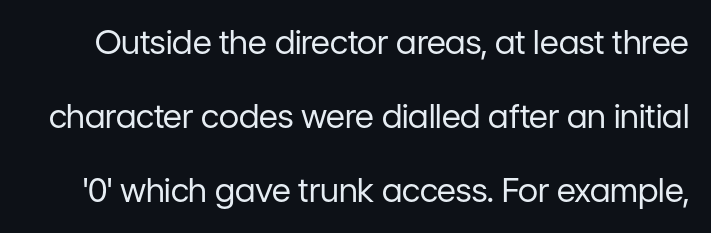
{"serif": "no", "italic": "no", "bold": "no", "weight": "regular", "width": "normal", "stroke_contrast": "low", "x_height": "medium", "monospaced": "no", "underline": "no", "line_spacing": "loose", "line_spacing_ratio": 2.25, "letter_spacing": "normal", "letter_spacing_em": 0.0, "glyph_px": 33}
